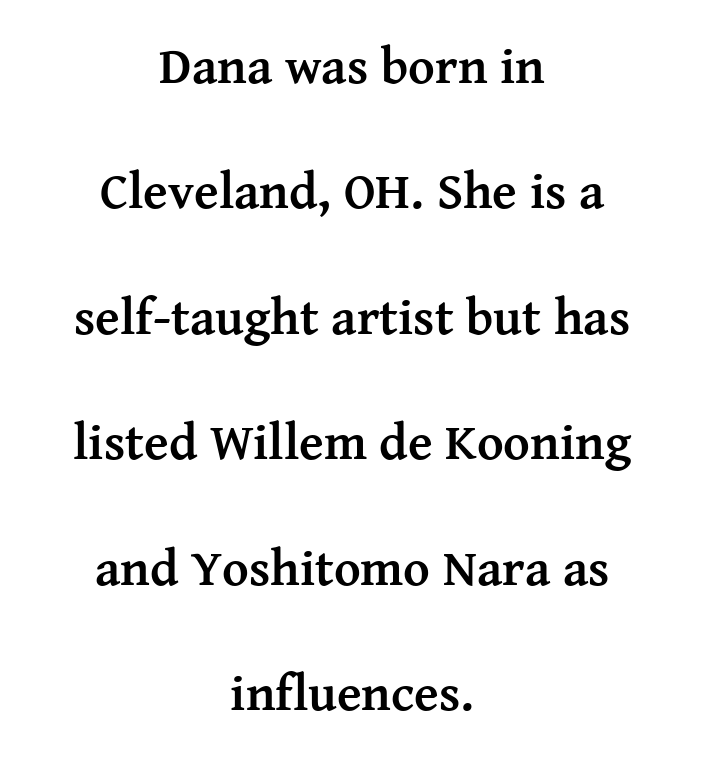
Q: Is the text bold? A: Yes.
Q: Is the text italic (slanted)? A: No, it is upright.
Q: Is the typeface a serif or a sans-serif typeface? A: Serif.
Q: Is the text underlined? A: No.
Q: How is the paragraph aligned? A: Centered.
Q: Is the spacing between letters normal or unusually wide? A: Normal.
Q: Is the spacing between lines tight, normal or loose? A: Loose.
Q: Width (condensed, normal, or wide)? A: Normal.
Q: Stroke contrast? A: Medium.
Q: x-height? A: Medium.
Q: Monospaced? A: No.
